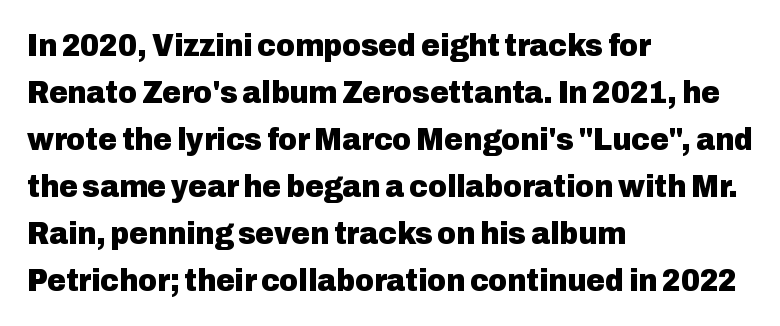
The image shows 32 px heavy sans-serif type, upright; set left-aligned, normal line spacing (1.47x), normal letter spacing, not underlined; low stroke contrast and a medium x-height.
